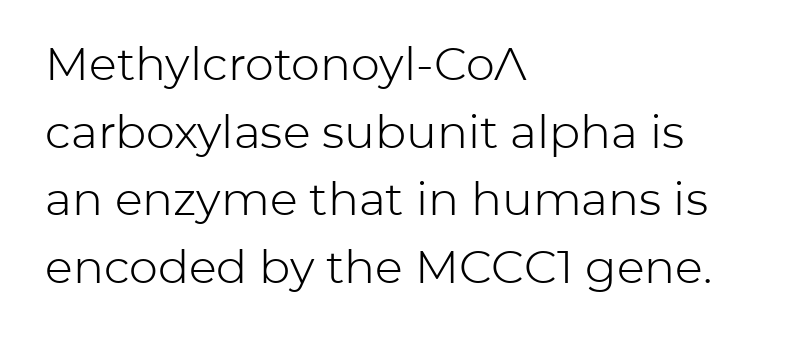
Q: Is the text bold? A: No.
Q: Is the text italic (slanted)? A: No, it is upright.
Q: Is the typeface a serif or a sans-serif typeface? A: Sans-serif.
Q: Is the text underlined? A: No.
Q: How is the paragraph aligned? A: Left-aligned.
Q: Is the spacing between letters normal or unusually wide? A: Normal.
Q: Is the spacing between lines tight, normal or loose? A: Normal.
Q: Width (condensed, normal, or wide)? A: Normal.
Q: Stroke contrast? A: Low.
Q: x-height? A: Medium.
Q: Monospaced? A: No.
